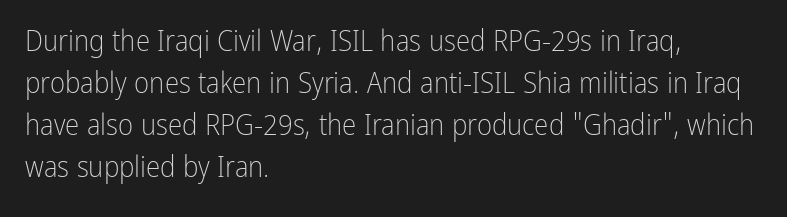
The image shows 29 px light, condensed sans-serif type, upright; set left-aligned, normal line spacing (1.45x), normal letter spacing, not underlined; low stroke contrast and a medium x-height.
